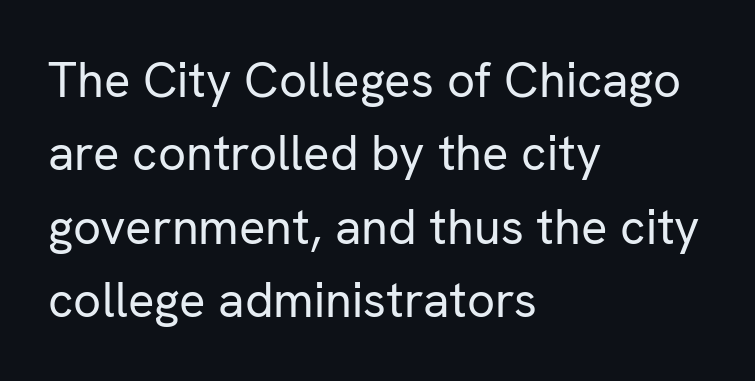
{"serif": "no", "italic": "no", "bold": "no", "weight": "regular", "width": "normal", "stroke_contrast": "low", "x_height": "medium", "monospaced": "no", "underline": "no", "align": "left", "line_spacing": "normal", "line_spacing_ratio": 1.5, "letter_spacing": "normal", "letter_spacing_em": 0.0, "glyph_px": 49}
